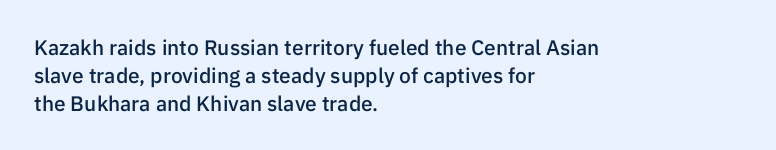
The image shows 21 px text type, upright; set left-aligned, normal line spacing (1.33x), normal letter spacing, not underlined.
